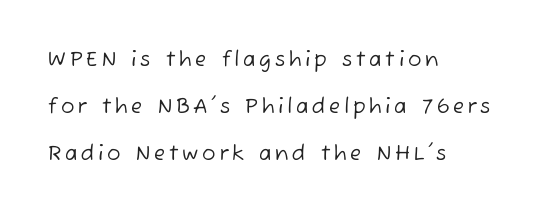
The image shows 20 px text type; set left-aligned, loose line spacing (2.35x), not underlined.
